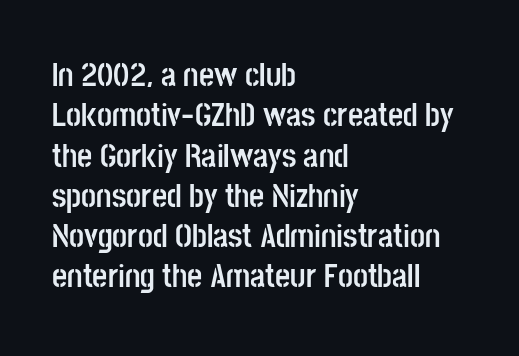
The image shows 33 px semibold, condensed sans-serif type, upright; set left-aligned, line spacing 1.22x, normal letter spacing, not underlined; low stroke contrast and a large x-height.
